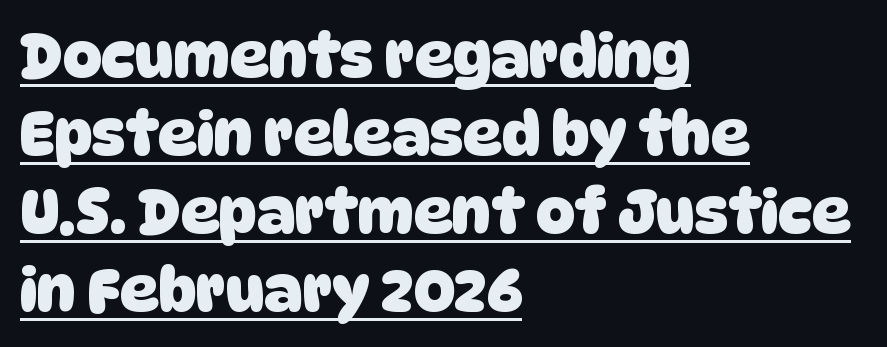
Q: Is the text bold? A: Yes.
Q: Is the typeface a serif or a sans-serif typeface? A: Sans-serif.
Q: Is the text underlined? A: Yes.
Q: How is the paragraph aligned? A: Left-aligned.
Q: Is the spacing between letters normal or unusually wide? A: Normal.
Q: Is the spacing between lines tight, normal or loose? A: Normal.
Q: Width (condensed, normal, or wide)? A: Normal.
Q: Stroke contrast? A: Low.
Q: x-height? A: Large.
Q: Monospaced? A: No.
